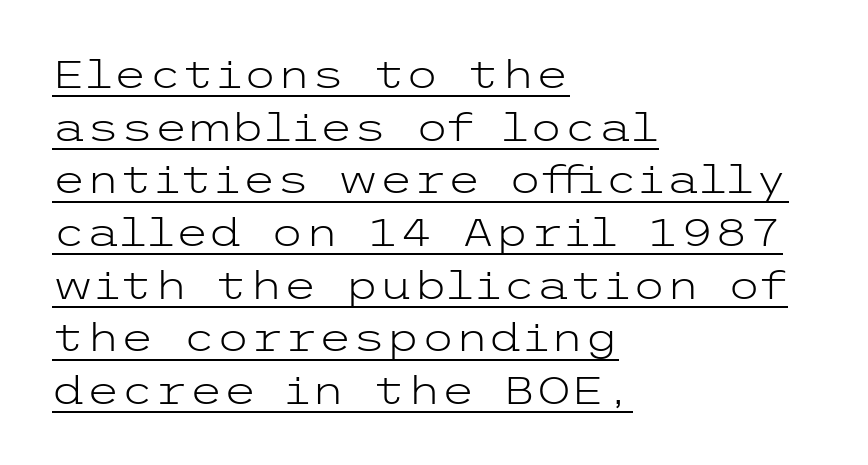
{"serif": "no", "italic": "no", "bold": "no", "weight": "light", "width": "wide", "stroke_contrast": "low", "x_height": "medium", "underline": "yes", "align": "left", "line_spacing": "normal", "line_spacing_ratio": 1.35, "letter_spacing": "normal", "letter_spacing_em": 0.0, "glyph_px": 39}
